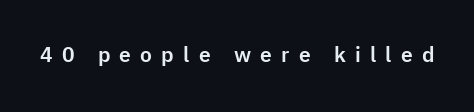
Is there any slant? The stems are plumb. Just letters on the line, the space beneath them empty. The horizontal fit of the characters is loose and conspicuously gappy.
